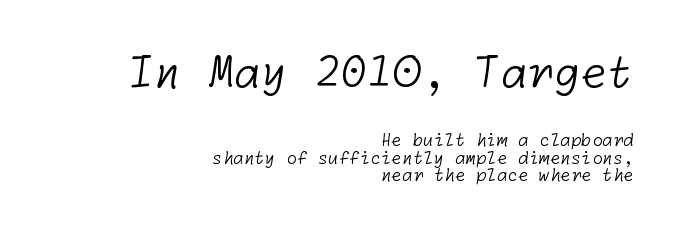
{"serif": "no", "bold": "no", "weight": "light", "width": "normal", "stroke_contrast": "low", "x_height": "medium", "underline": "no", "align": "right", "line_spacing": "tight", "line_spacing_ratio": 1.04, "letter_spacing": "normal", "letter_spacing_em": 0.0, "larger_block": "first", "size_ratio": 2.53, "glyph_px": 43}
